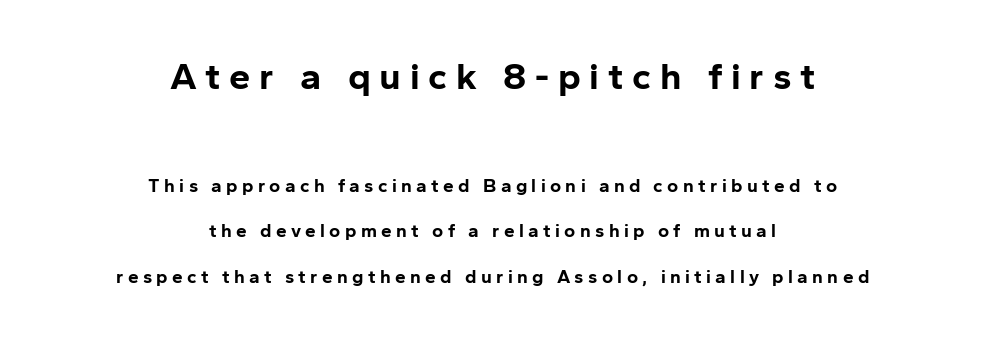
Q: Is the text bold? A: Yes.
Q: Is the text italic (slanted)? A: No, it is upright.
Q: Is the typeface a serif or a sans-serif typeface? A: Sans-serif.
Q: Is the text underlined? A: No.
Q: How is the paragraph aligned? A: Centered.
Q: Is the spacing between letters normal or unusually wide? A: Unusually wide.
Q: Is the spacing between lines tight, normal or loose? A: Loose.
Q: Which block of text is set in a larger size, the first (top) or the second (bottom)? A: The first (top) one.
Q: Width (condensed, normal, or wide)? A: Normal.
Q: Stroke contrast? A: Low.
Q: x-height? A: Medium.
Q: Monospaced? A: No.
